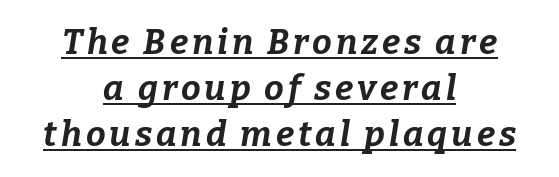
The image shows 35 px bold type, italic (leaning right); set centered, normal line spacing (1.31x), underlined; low stroke contrast and a medium x-height.
